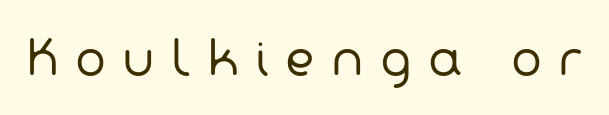
The face looks like a standard text weight, possibly lighter. Varying glyph widths throughout — classic text-font behaviour. Font category for this specimen: sans-serif. The line texture is sparse and dotted thanks to wide tracking. Quick note: underline off.
